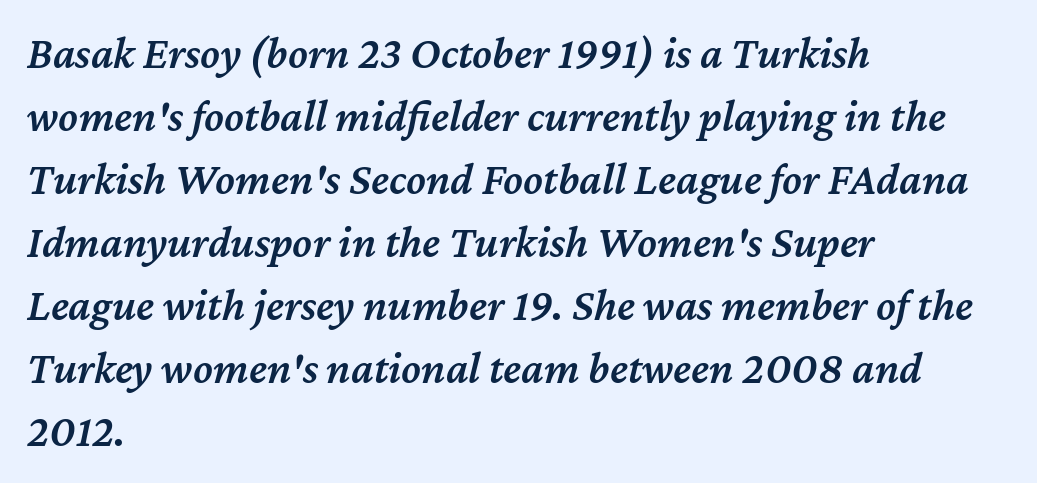
The image shows 45 px semibold type, italic (leaning right); set left-aligned, normal line spacing (1.4x), normal letter spacing, not underlined; medium stroke contrast and a medium x-height.
